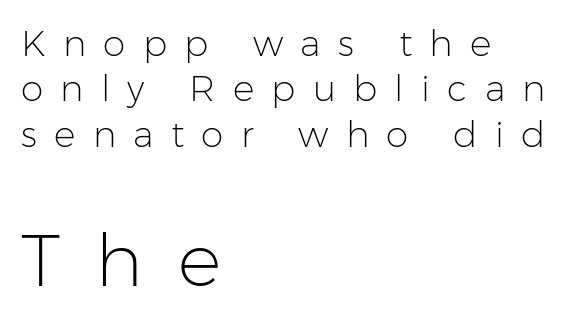
The typesetting does not lean heavy: it is not bold. The ragged edge is on the right, which tells us the setting is flush left. The lower block of text is set noticeably larger than the block above it. Descenders hang freely into open space. No feet cap the strokes, marking this as sans-serif type. Regular leading.
